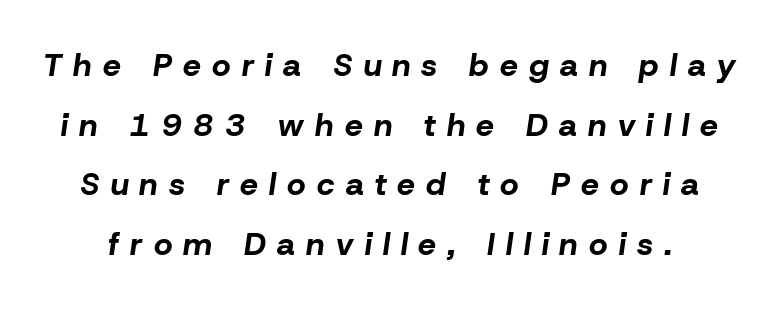
Q: Is the text bold? A: Yes.
Q: Is the text italic (slanted)? A: Yes, it leans right by about 8 degrees.
Q: Is the text underlined? A: No.
Q: Is the spacing between letters normal or unusually wide? A: Unusually wide.
Q: Width (condensed, normal, or wide)? A: Normal.
Q: Stroke contrast? A: Low.
Q: x-height? A: Medium.
Q: Monospaced? A: No.
